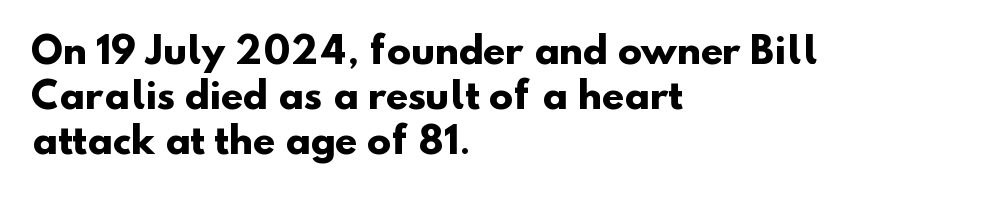
The image shows 36 px heavy sans-serif type; set left-aligned, normal line spacing (1.25x), normal letter spacing, not underlined; low stroke contrast and a small x-height.
